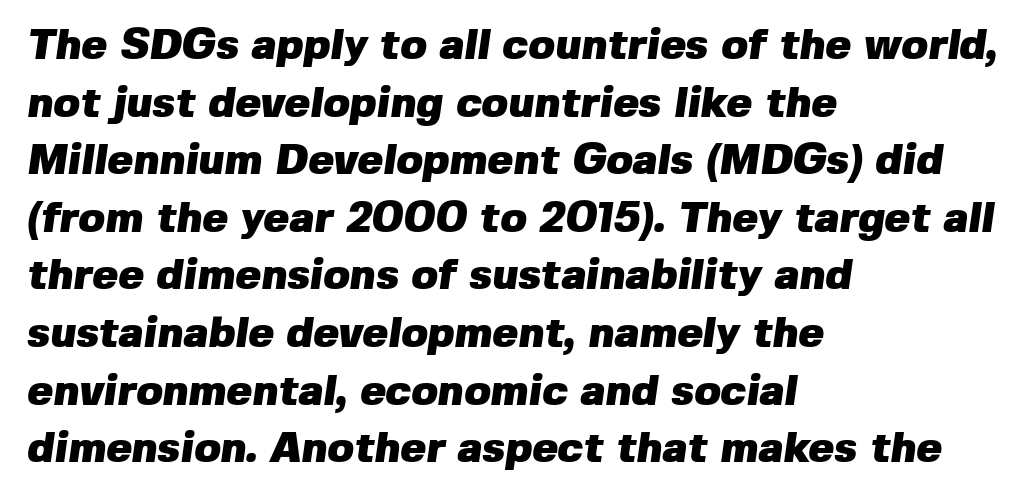
Q: Is the text bold? A: Yes.
Q: Is the typeface a serif or a sans-serif typeface? A: Sans-serif.
Q: Is the text underlined? A: No.
Q: How is the paragraph aligned? A: Left-aligned.
Q: Is the spacing between letters normal or unusually wide? A: Normal.
Q: Is the spacing between lines tight, normal or loose? A: Normal.
Q: Width (condensed, normal, or wide)? A: Normal.
Q: Stroke contrast? A: Low.
Q: x-height? A: Medium.
Q: Monospaced? A: No.
